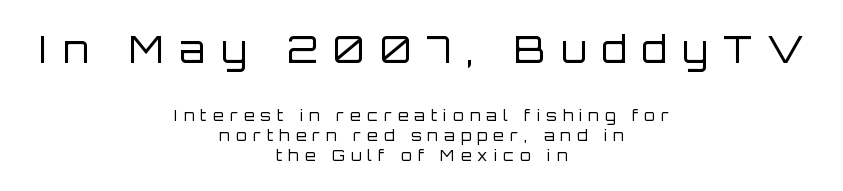
The image shows 37 px regular-weight sans-serif type, upright; set centered, normal line spacing (1.35x), unusually wide letter spacing (+0.42 em), not underlined; the first (top) block is 2.47x larger; low stroke contrast and a large x-height.
